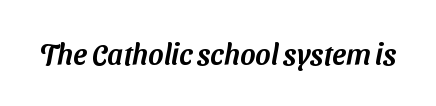
The image shows 29 px sans-serif type; set normal letter spacing, not underlined; medium stroke contrast and a medium x-height.
